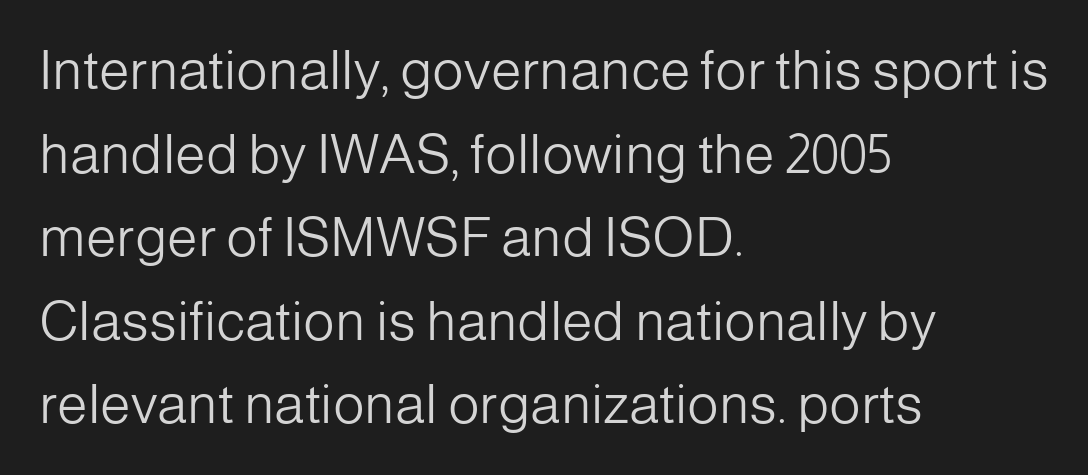
The image shows 55 px light sans-serif type, upright; set left-aligned, normal line spacing (1.52x), normal letter spacing, not underlined; low stroke contrast and a medium x-height.
